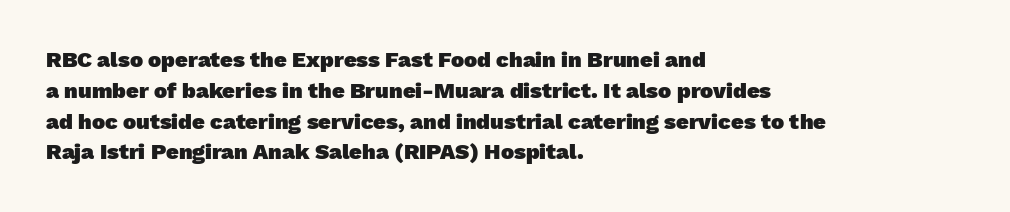
The image shows 22 px bold type; set left-aligned, normal line spacing (1.4x), normal letter spacing, not underlined.
